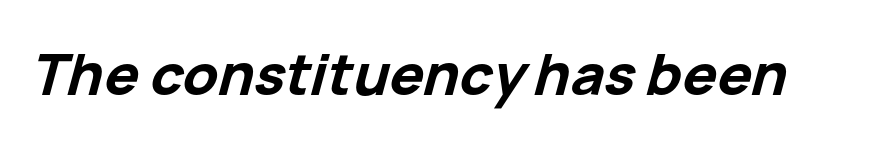
The image shows 57 px bold type, italic (leaning right); set normal letter spacing, not underlined; low stroke contrast and a medium x-height.
